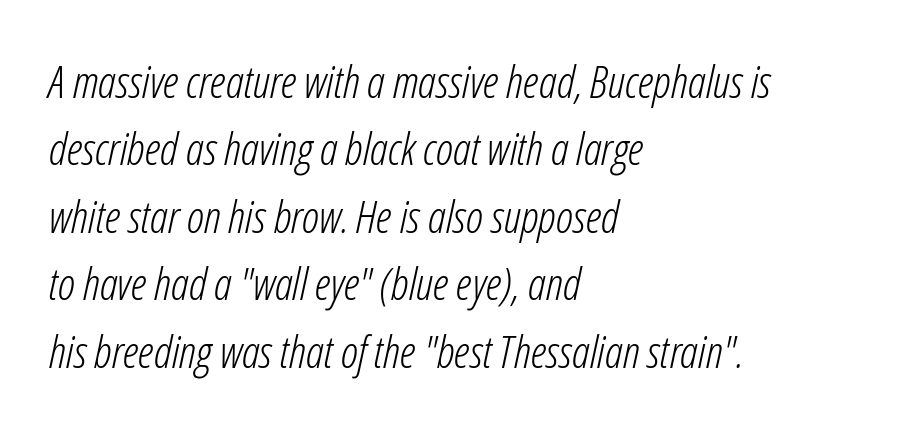
{"italic": "yes", "lean": "right", "slant_degrees": 12, "bold": "no", "weight": "light", "width": "condensed", "stroke_contrast": "low", "x_height": "medium", "monospaced": "no", "underline": "no", "align": "left", "line_spacing": "normal", "line_spacing_ratio": 1.5, "letter_spacing": "normal", "letter_spacing_em": 0.0, "glyph_px": 45}
